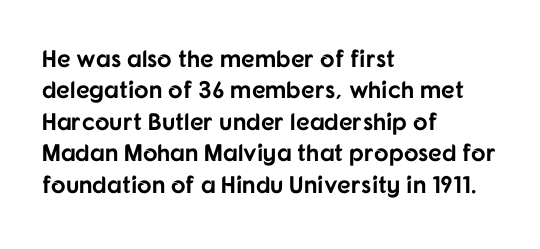
The image shows 24 px bold type, upright; set left-aligned, normal line spacing (1.31x), normal letter spacing, not underlined.
